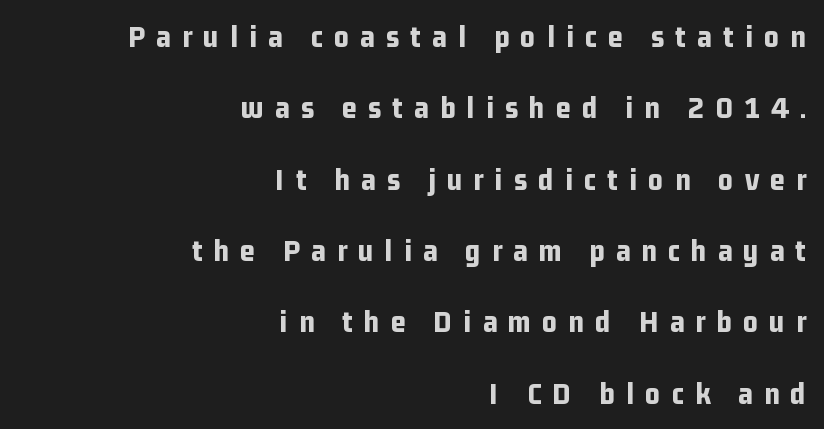
Emphasis by weight is at full strength: bold. These lines are composed in type without serifs. These lines were composed using upright roman letters. Glance below the letters and you will spot only blank space. Character widths vary here, with narrow letters taking less room than wide ones. Compared with typical body copy, the letter spacing here is much looser.
